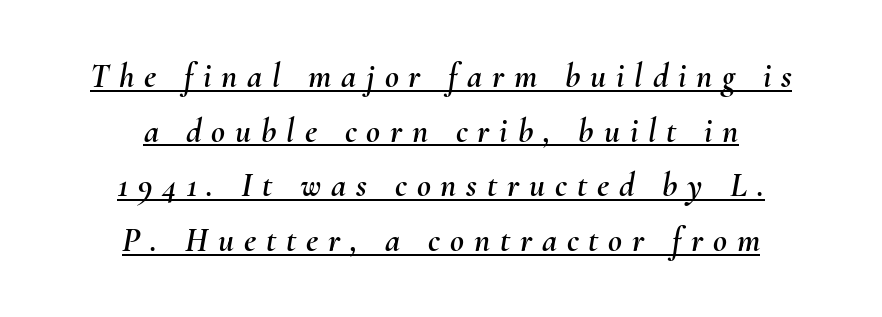
The image shows 34 px text type, italic (leaning right); set centered, normal line spacing (1.61x), unusually wide letter spacing (+0.29 em), underlined; medium stroke contrast and a small x-height.
